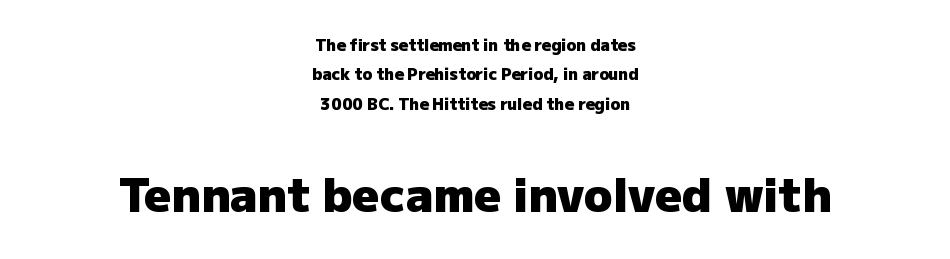
{"serif": "no", "italic": "no", "bold": "yes", "weight": "heavy", "width": "normal", "stroke_contrast": "low", "x_height": "medium", "monospaced": "no", "underline": "no", "align": "center", "line_spacing_ratio": 1.83, "letter_spacing": "normal", "letter_spacing_em": 0.0, "larger_block": "second", "size_ratio": 2.94, "glyph_px": 47}
